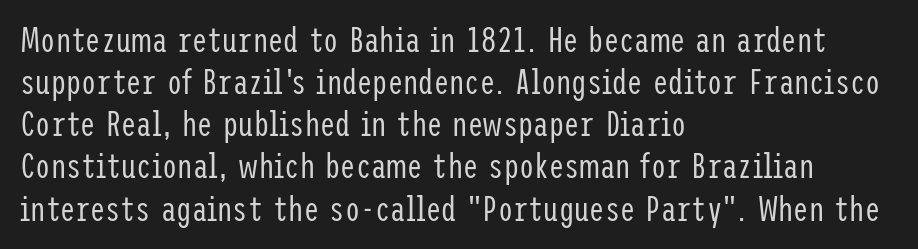
The image shows 34 px regular-weight, condensed sans-serif type, upright; set left-aligned, line spacing 1.24x, normal letter spacing, not underlined; low stroke contrast and a medium x-height.
